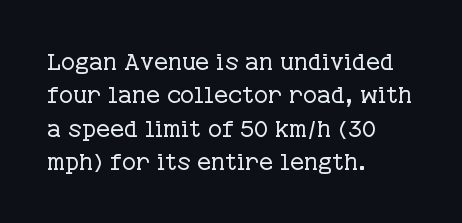
Q: Is the text bold? A: No.
Q: Is the text italic (slanted)? A: No, it is upright.
Q: Is the text underlined? A: No.
Q: How is the paragraph aligned? A: Left-aligned.
Q: Is the spacing between letters normal or unusually wide? A: Normal.
Q: Is the spacing between lines tight, normal or loose? A: Normal.
